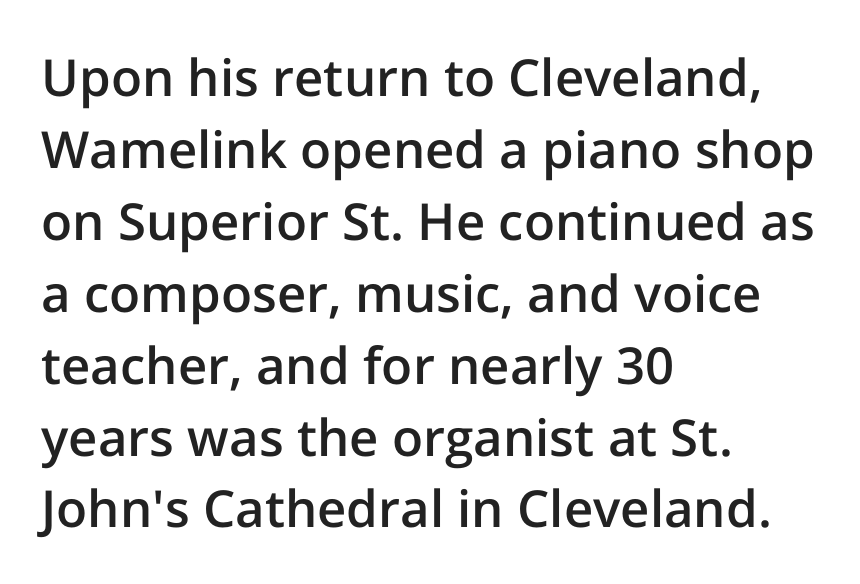
The image shows 51 px semibold sans-serif type, upright; set left-aligned, normal line spacing (1.41x), normal letter spacing, not underlined; low stroke contrast and a medium x-height.
